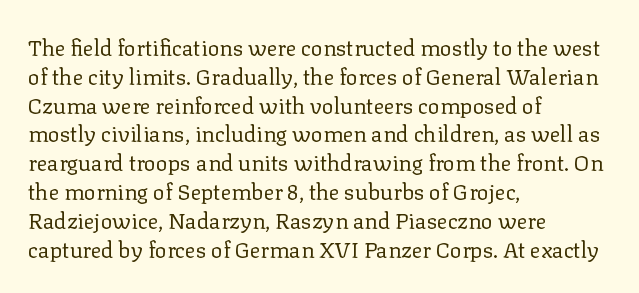
{"italic": "no", "bold": "no", "underline": "no", "align": "left", "line_spacing": "normal", "line_spacing_ratio": 1.31, "letter_spacing": "normal", "letter_spacing_em": 0.0, "glyph_px": 22}
